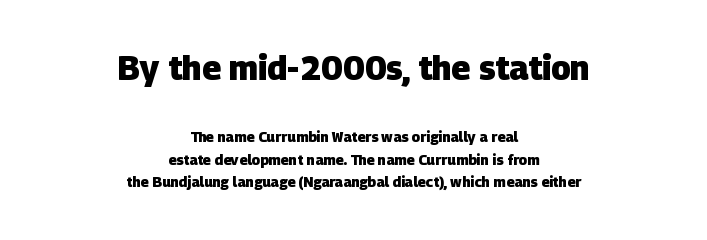
The image shows 33 px heavy sans-serif type; set centered, normal line spacing (1.62x), normal letter spacing, not underlined; the first (top) block is 2.36x larger; low stroke contrast and a large x-height.
